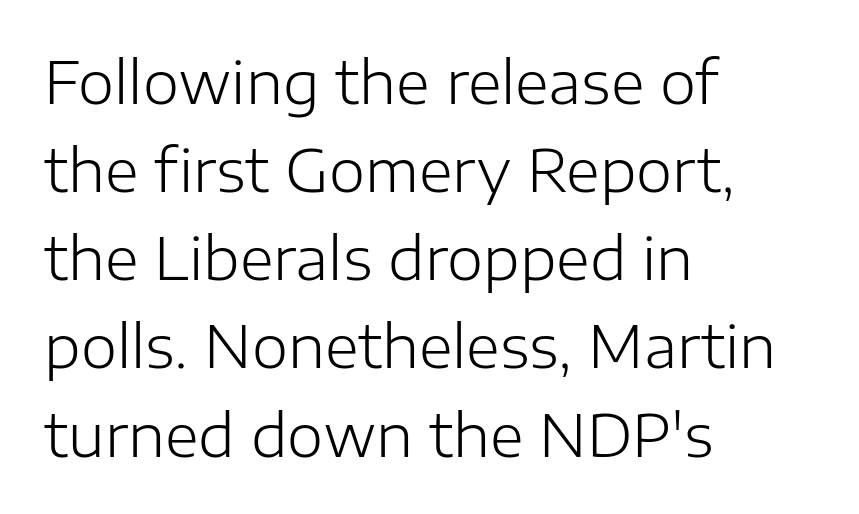
Q: Is the text bold? A: No.
Q: Is the text italic (slanted)? A: No, it is upright.
Q: Is the typeface a serif or a sans-serif typeface? A: Sans-serif.
Q: Is the text underlined? A: No.
Q: How is the paragraph aligned? A: Left-aligned.
Q: Is the spacing between letters normal or unusually wide? A: Normal.
Q: Is the spacing between lines tight, normal or loose? A: Normal.
Q: Width (condensed, normal, or wide)? A: Normal.
Q: Stroke contrast? A: Low.
Q: x-height? A: Medium.
Q: Monospaced? A: No.
